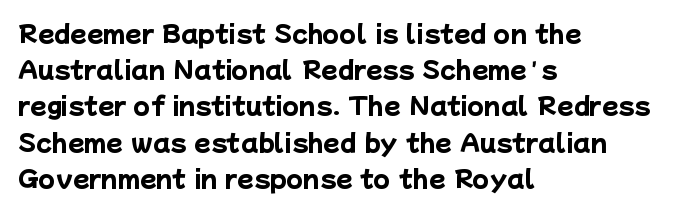
Q: Is the text bold? A: Yes.
Q: Is the text underlined? A: No.
Q: How is the paragraph aligned? A: Left-aligned.
Q: Is the spacing between letters normal or unusually wide? A: Normal.
Q: Is the spacing between lines tight, normal or loose? A: Normal.
